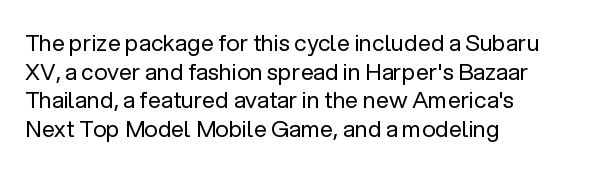
The image shows 23 px text type, upright; set left-aligned, normal line spacing (1.25x), normal letter spacing, not underlined.
